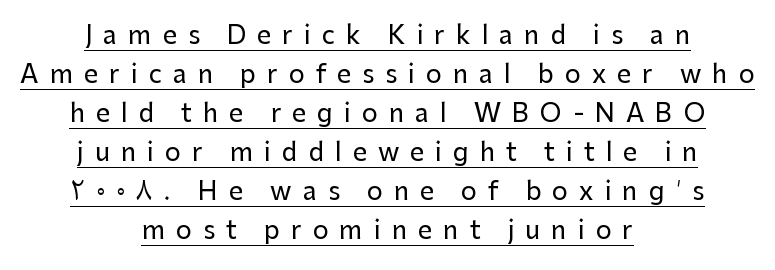
The passage shown has open, widely tracked lettering throughout. Which margin do the lines hug? Neither — every line sits in the middle. Honestly, the row spacing looks completely unremarkable. These lines were composed using upright roman letters. This sample carries an underscore along the baseline area.
